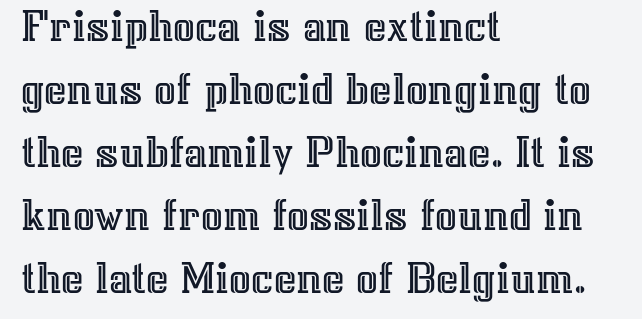
{"italic": "no", "width": "normal", "x_height": "medium", "monospaced": "no", "underline": "no", "align": "left", "line_spacing": "normal", "line_spacing_ratio": 1.31, "letter_spacing": "normal", "letter_spacing_em": 0.0, "glyph_px": 48}
